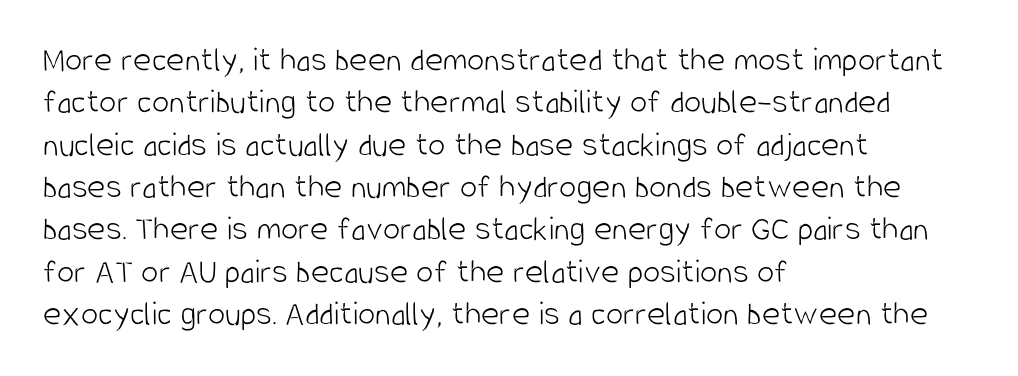
Q: Is the text bold? A: No.
Q: Is the text italic (slanted)? A: No, it is upright.
Q: Is the typeface a serif or a sans-serif typeface? A: Sans-serif.
Q: Is the text underlined? A: No.
Q: How is the paragraph aligned? A: Left-aligned.
Q: Is the spacing between letters normal or unusually wide? A: Normal.
Q: Width (condensed, normal, or wide)? A: Condensed.
Q: Stroke contrast? A: Low.
Q: x-height? A: Large.
Q: Monospaced? A: No.
